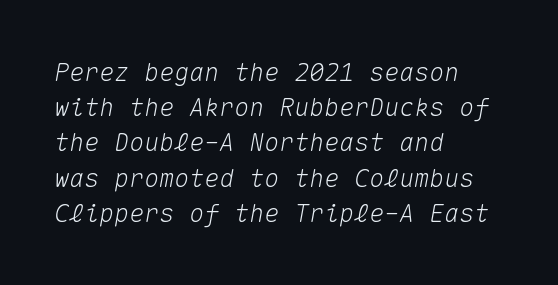
The image shows 25 px text type, italic (leaning right); set left-aligned, normal line spacing (1.41x), normal letter spacing, not underlined.
